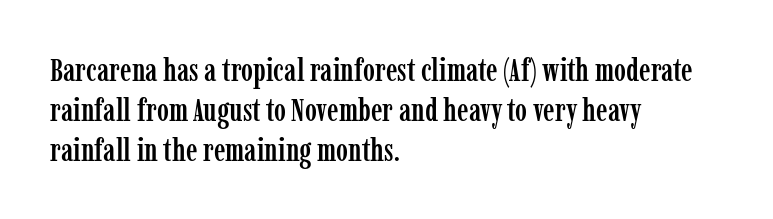
{"serif": "yes", "italic": "no", "width": "condensed", "stroke_contrast": "low", "x_height": "medium", "monospaced": "no", "underline": "no", "align": "left", "line_spacing": "normal", "line_spacing_ratio": 1.25, "letter_spacing": "normal", "letter_spacing_em": 0.0, "glyph_px": 32}
